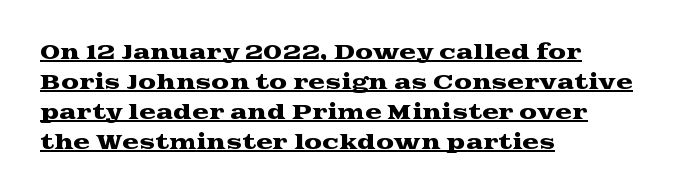
{"italic": "no", "underline": "yes", "align": "left", "line_spacing": "normal", "line_spacing_ratio": 1.5, "letter_spacing": "normal", "letter_spacing_em": 0.0, "glyph_px": 20}
